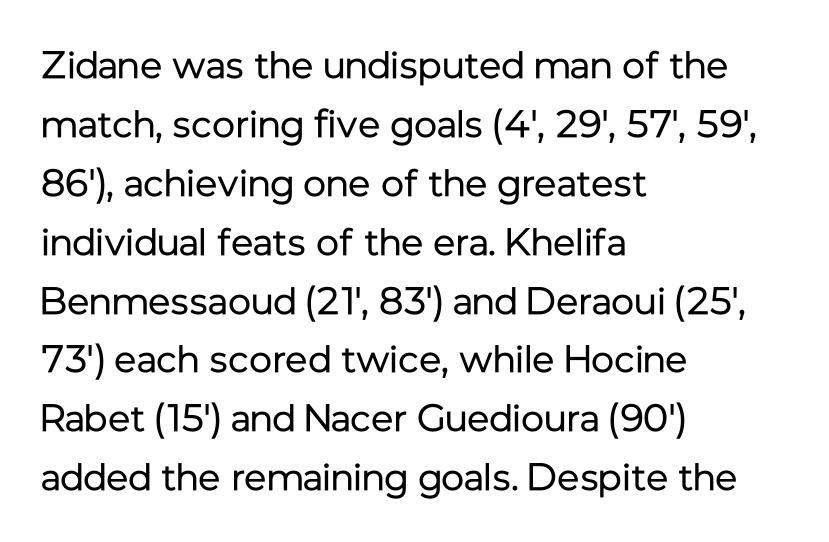
The weight would be labelled regular, book, light, or lighter still. These lines sit exactly where default settings would place them. Characters remain perfectly vertical along every line. The type is set solid horizontally, with unmodified tracking. The typesetter chose a ragged-right arrangement here. Is this a sans? Yes — the strokes have no serifs.
